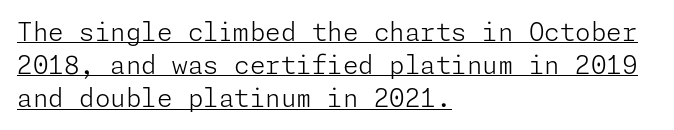
{"italic": "no", "bold": "no", "underline": "yes", "align": "left", "line_spacing": "normal", "line_spacing_ratio": 1.33, "letter_spacing": "normal", "letter_spacing_em": 0.0, "glyph_px": 25}
